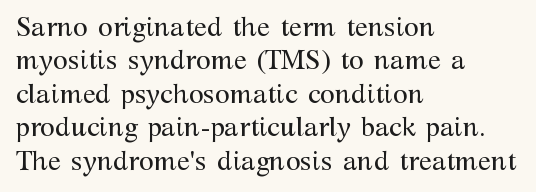
No letter is thick-stroked: the sample isn't bold. This rendering leaves character spacing at its baseline value. A bare baseline throughout the passage. Line beginnings align vertically; line endings do not. This sample uses an upright cut, with every glyph sitting square on the baseline.
